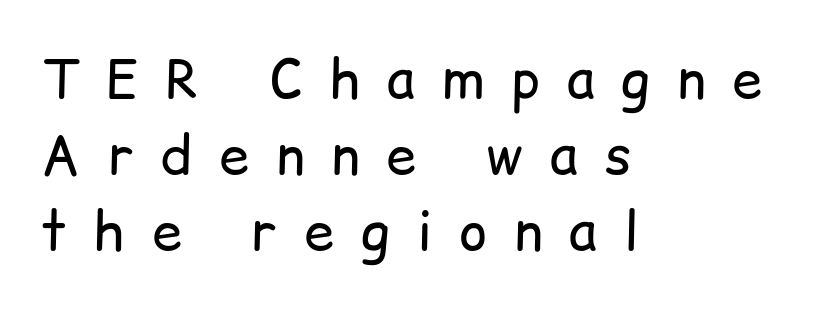
Q: Is the text bold? A: No.
Q: Is the text italic (slanted)? A: No, it is upright.
Q: Is the typeface a serif or a sans-serif typeface? A: Sans-serif.
Q: Is the text underlined? A: No.
Q: How is the paragraph aligned? A: Left-aligned.
Q: Is the spacing between letters normal or unusually wide? A: Unusually wide.
Q: Is the spacing between lines tight, normal or loose? A: Normal.
Q: Width (condensed, normal, or wide)? A: Normal.
Q: Stroke contrast? A: Low.
Q: x-height? A: Medium.
Q: Monospaced? A: No.
